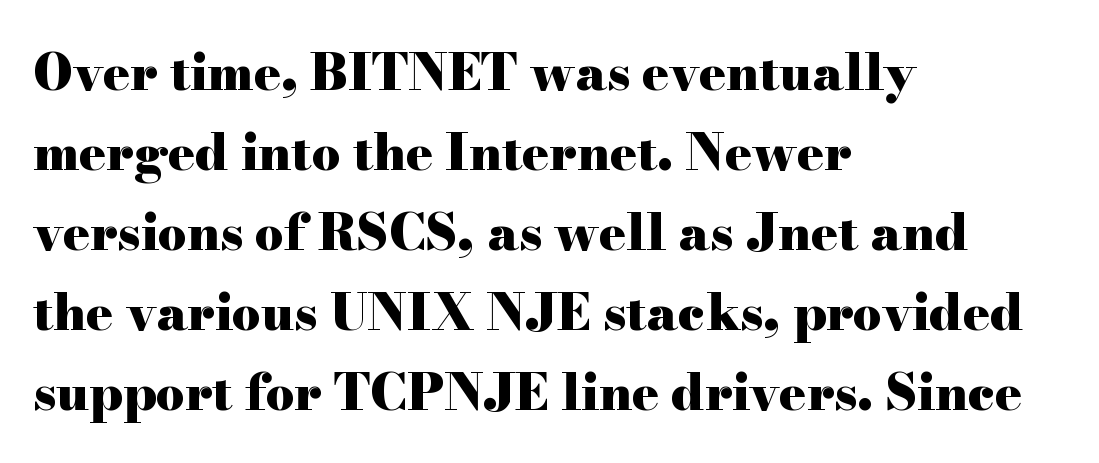
Q: Is the text bold? A: Yes.
Q: Is the text italic (slanted)? A: No, it is upright.
Q: Is the typeface a serif or a sans-serif typeface? A: Serif.
Q: Is the text underlined? A: No.
Q: How is the paragraph aligned? A: Left-aligned.
Q: Is the spacing between letters normal or unusually wide? A: Normal.
Q: Is the spacing between lines tight, normal or loose? A: Normal.
Q: Width (condensed, normal, or wide)? A: Wide.
Q: Stroke contrast? A: High.
Q: x-height? A: Small.
Q: Monospaced? A: No.
